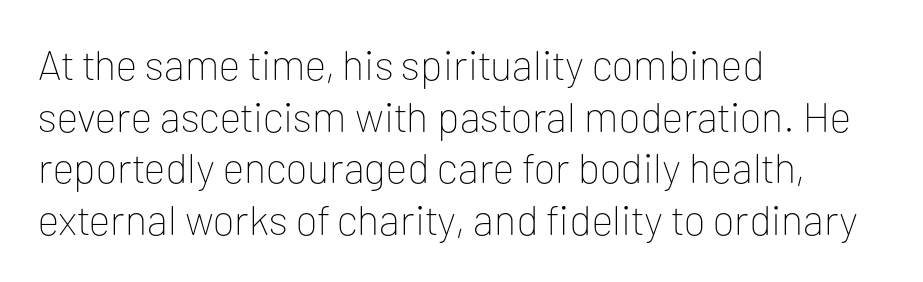
Q: Is the text bold? A: No.
Q: Is the text italic (slanted)? A: No, it is upright.
Q: Is the typeface a serif or a sans-serif typeface? A: Sans-serif.
Q: Is the text underlined? A: No.
Q: How is the paragraph aligned? A: Left-aligned.
Q: Is the spacing between letters normal or unusually wide? A: Normal.
Q: Width (condensed, normal, or wide)? A: Normal.
Q: Stroke contrast? A: Low.
Q: x-height? A: Medium.
Q: Monospaced? A: No.
